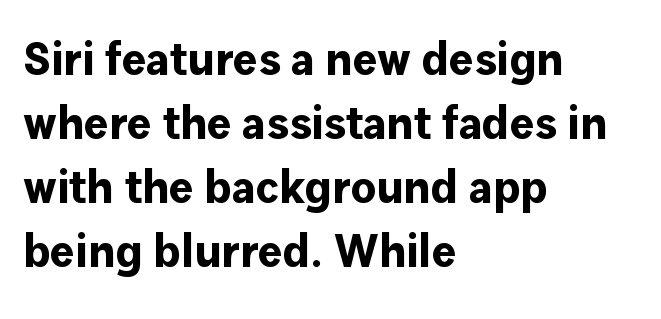
{"serif": "no", "italic": "no", "bold": "yes", "weight": "bold", "width": "normal", "stroke_contrast": "low", "x_height": "medium", "monospaced": "no", "underline": "no", "align": "left", "line_spacing": "normal", "line_spacing_ratio": 1.39, "letter_spacing": "normal", "letter_spacing_em": 0.0, "glyph_px": 46}
